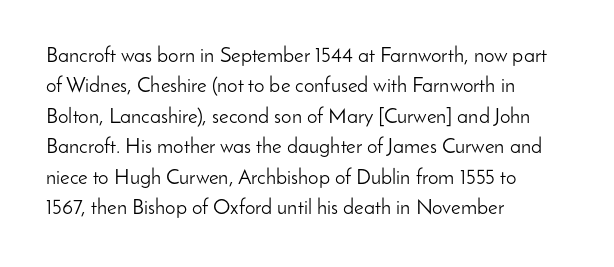
Q: Is the text bold? A: No.
Q: Is the text italic (slanted)? A: No, it is upright.
Q: Is the text underlined? A: No.
Q: How is the paragraph aligned? A: Left-aligned.
Q: Is the spacing between letters normal or unusually wide? A: Normal.
Q: Is the spacing between lines tight, normal or loose? A: Normal.
